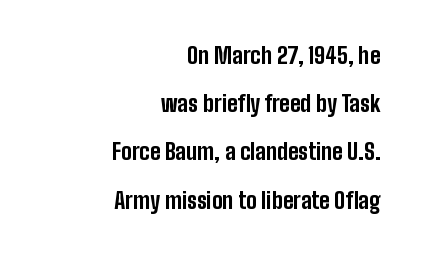
{"italic": "no", "bold": "yes", "underline": "no", "align": "right", "line_spacing": "loose", "line_spacing_ratio": 2.19, "letter_spacing": "normal", "letter_spacing_em": 0.0, "glyph_px": 22}
